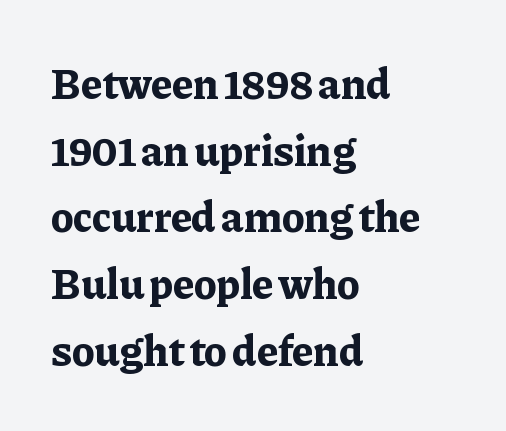
{"serif": "yes", "italic": "no", "bold": "yes", "weight": "bold", "width": "normal", "stroke_contrast": "low", "x_height": "medium", "monospaced": "no", "underline": "no", "align": "left", "line_spacing": "normal", "line_spacing_ratio": 1.55, "letter_spacing": "normal", "letter_spacing_em": 0.0, "glyph_px": 43}
